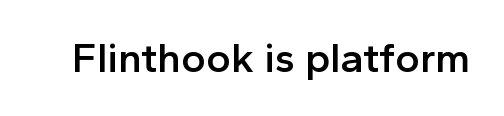
The gaps between neighbouring characters are ordinary and unremarkable. Slightly chunky letters — semibold, I'd say, not full bold. Ordinary non-slanted type is in use. Regarding serifs, this sample does without them. Is this a fixed-width face? No — the glyphs have proportional, varying widths. Check under the words: just untouched page.
